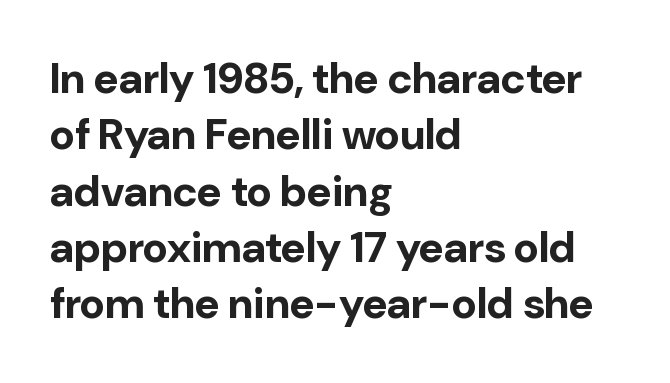
{"serif": "no", "italic": "no", "bold": "yes", "weight": "bold", "width": "normal", "stroke_contrast": "low", "x_height": "medium", "monospaced": "no", "underline": "no", "align": "left", "line_spacing": "normal", "line_spacing_ratio": 1.31, "letter_spacing": "normal", "letter_spacing_em": 0.0, "glyph_px": 43}
